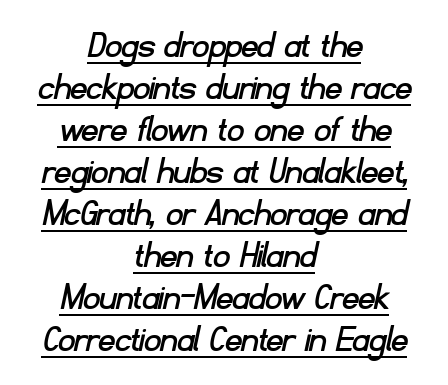
Honestly, the underline is the first thing you notice here. The type family on display is of the sans-serif kind. You could not count columns in this text — the font is proportionally spaced. Characters follow at the spacing the type designer built in. Visually the block forms a symmetrical silhouette, jagged on both flanks.
